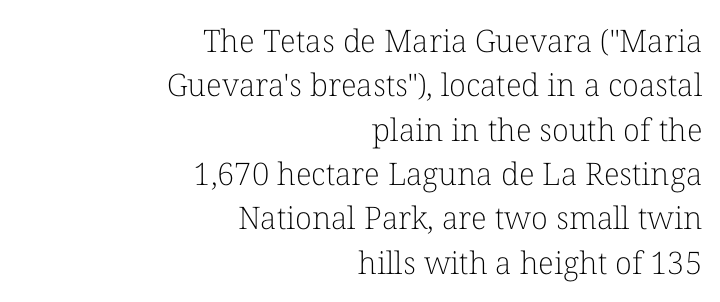
{"serif": "yes", "italic": "no", "bold": "no", "weight": "light", "width": "normal", "stroke_contrast": "low", "x_height": "medium", "monospaced": "no", "underline": "no", "align": "right", "line_spacing": "normal", "line_spacing_ratio": 1.43, "letter_spacing": "normal", "letter_spacing_em": 0.0, "glyph_px": 31}
